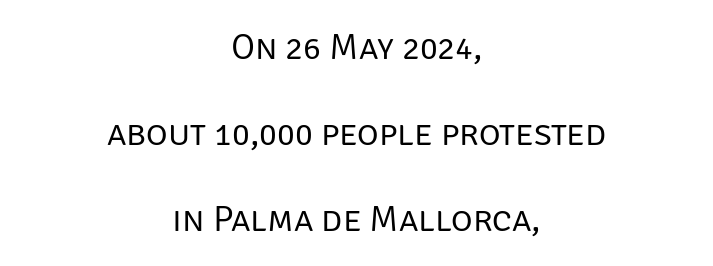
The image shows 37 px regular-weight sans-serif type, upright; set centered, loose line spacing (2.32x), normal letter spacing, not underlined; low stroke contrast and a large x-height.
